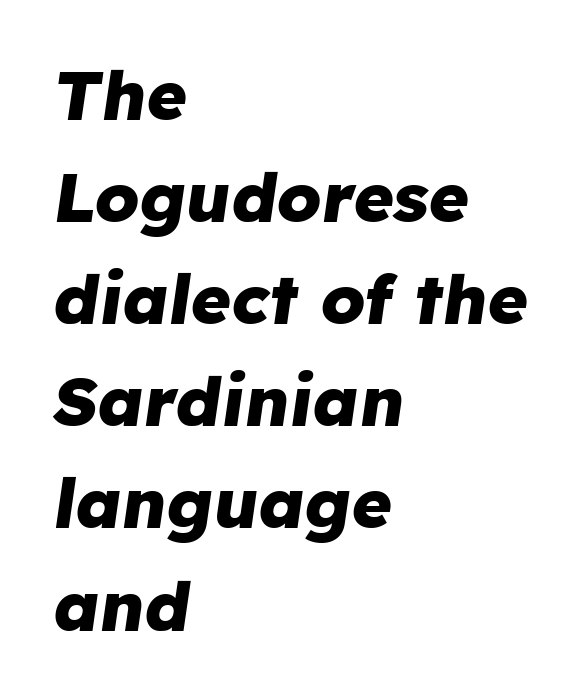
Q: Is the text bold? A: Yes.
Q: Is the text italic (slanted)? A: Yes, it leans right by about 8 degrees.
Q: Is the text underlined? A: No.
Q: How is the paragraph aligned? A: Left-aligned.
Q: Is the spacing between letters normal or unusually wide? A: Normal.
Q: Is the spacing between lines tight, normal or loose? A: Normal.
Q: Width (condensed, normal, or wide)? A: Normal.
Q: Stroke contrast? A: Low.
Q: x-height? A: Medium.
Q: Monospaced? A: No.
